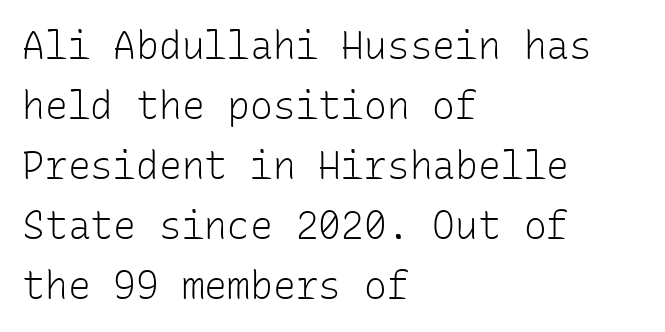
Q: Is the text bold? A: No.
Q: Is the text italic (slanted)? A: No, it is upright.
Q: Is the typeface a serif or a sans-serif typeface? A: Sans-serif.
Q: Is the text underlined? A: No.
Q: How is the paragraph aligned? A: Left-aligned.
Q: Is the spacing between letters normal or unusually wide? A: Normal.
Q: Is the spacing between lines tight, normal or loose? A: Normal.
Q: Width (condensed, normal, or wide)? A: Normal.
Q: Stroke contrast? A: Low.
Q: x-height? A: Medium.
Q: Monospaced? A: Yes.
